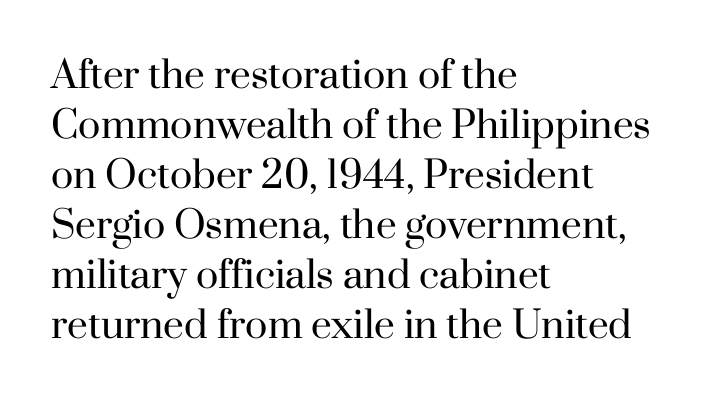
The image shows 37 px regular-weight serif type, upright; set left-aligned, normal line spacing (1.35x), normal letter spacing, not underlined; high stroke contrast and a small x-height.
